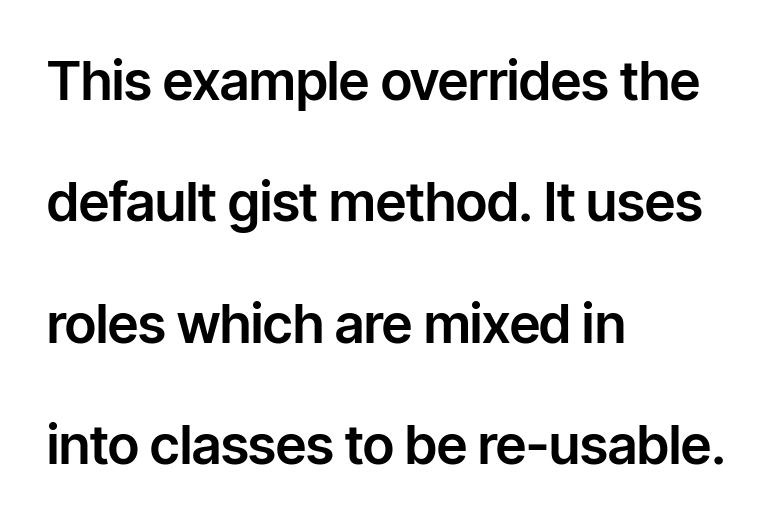
The image shows 54 px sans-serif type, upright; set left-aligned, loose line spacing (2.25x), normal letter spacing, not underlined; low stroke contrast and a medium x-height.
